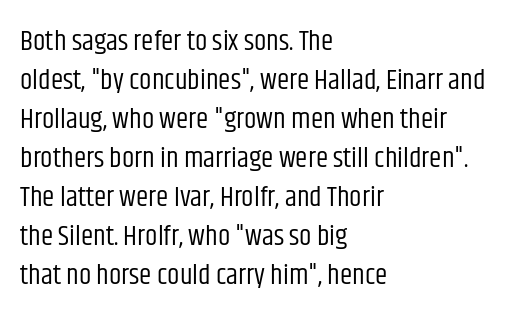
{"serif": "no", "italic": "no", "bold": "no", "weight": "regular", "width": "condensed", "stroke_contrast": "low", "x_height": "large", "monospaced": "no", "underline": "no", "align": "left", "line_spacing": "normal", "line_spacing_ratio": 1.39, "letter_spacing": "normal", "letter_spacing_em": 0.0, "glyph_px": 28}
